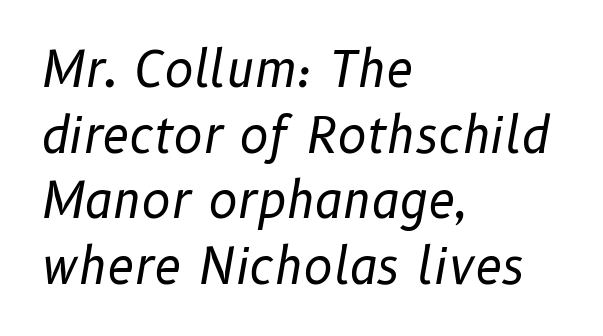
Q: Is the text bold? A: No.
Q: Is the text italic (slanted)? A: Yes, it leans right by about 10 degrees.
Q: Is the text underlined? A: No.
Q: How is the paragraph aligned? A: Left-aligned.
Q: Is the spacing between letters normal or unusually wide? A: Normal.
Q: Is the spacing between lines tight, normal or loose? A: Normal.
Q: Width (condensed, normal, or wide)? A: Normal.
Q: Stroke contrast? A: Low.
Q: x-height? A: Medium.
Q: Monospaced? A: No.
